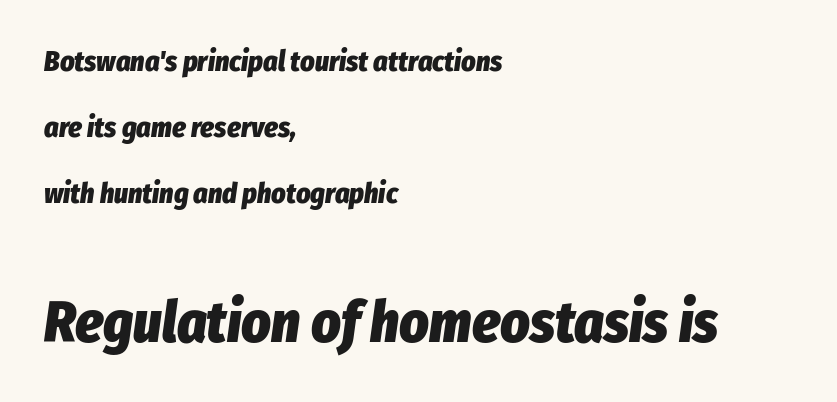
{"italic": "yes", "lean": "right", "slant_degrees": 8, "bold": "yes", "weight": "heavy", "width": "condensed", "stroke_contrast": "low", "x_height": "medium", "monospaced": "no", "underline": "no", "align": "left", "line_spacing": "loose", "line_spacing_ratio": 2.36, "letter_spacing": "normal", "letter_spacing_em": 0.0, "larger_block": "second", "size_ratio": 2.04, "glyph_px": 57}
